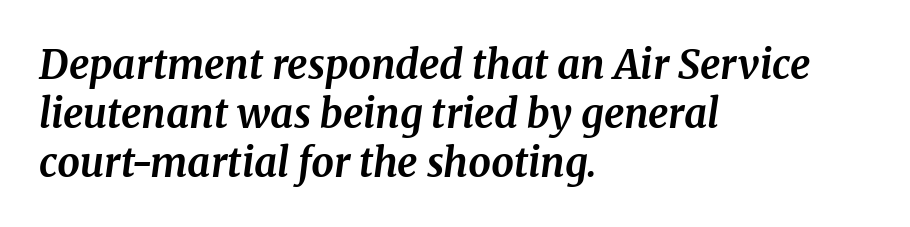
Descenders hang freely into open space. Each word holds together tightly as a unit, with standard inter-letter gaps. The designer went with a serif here, giving each stem small feet. Where is the straight margin? On the left.
